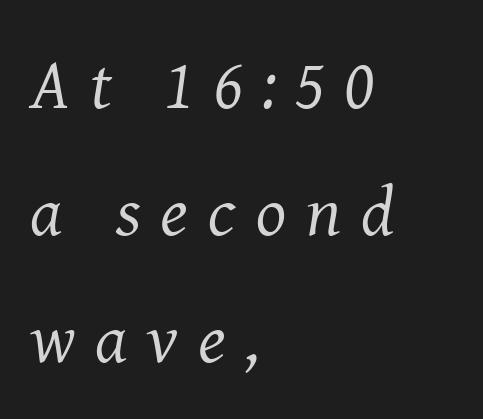
Q: Is the text bold? A: No.
Q: Is the text italic (slanted)? A: Yes, it leans right by about 8 degrees.
Q: Is the typeface a serif or a sans-serif typeface? A: Serif.
Q: Is the text underlined? A: No.
Q: How is the paragraph aligned? A: Left-aligned.
Q: Is the spacing between letters normal or unusually wide? A: Unusually wide.
Q: Width (condensed, normal, or wide)? A: Normal.
Q: Stroke contrast? A: Medium.
Q: x-height? A: Medium.
Q: Monospaced? A: No.
